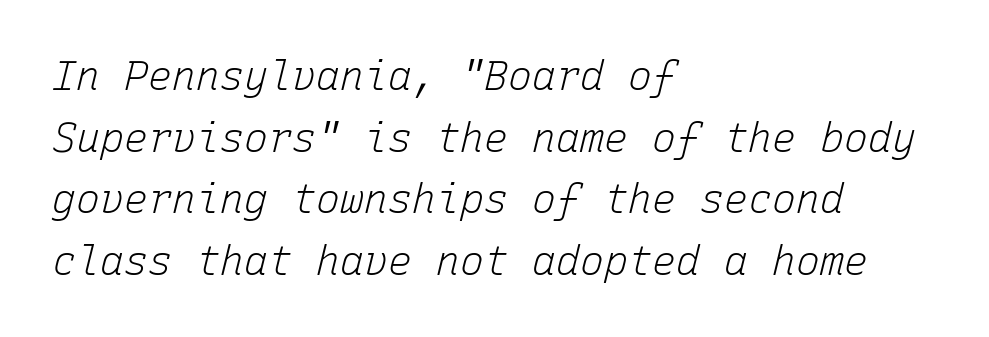
{"italic": "yes", "lean": "right", "slant_degrees": 15, "bold": "no", "weight": "light", "width": "normal", "stroke_contrast": "low", "x_height": "medium", "monospaced": "yes", "underline": "no", "align": "left", "line_spacing": "normal", "line_spacing_ratio": 1.54, "letter_spacing": "normal", "letter_spacing_em": 0.0, "glyph_px": 40}
